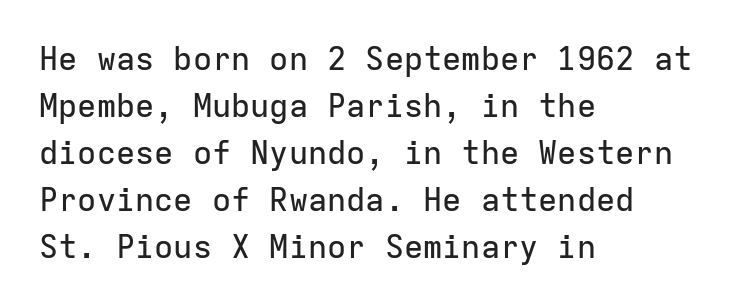
The area under the type is left untouched. This is the regular roman posture of the typeface. These lines sit exactly where default settings would place them. Every character here occupies the same horizontal width, giving the sample a typewriter-like rhythm.
